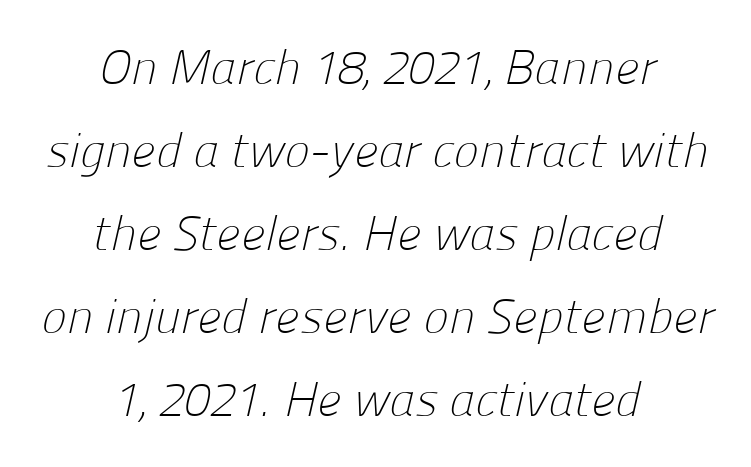
Q: Is the text bold? A: No.
Q: Is the typeface a serif or a sans-serif typeface? A: Sans-serif.
Q: Is the text underlined? A: No.
Q: How is the paragraph aligned? A: Centered.
Q: Is the spacing between letters normal or unusually wide? A: Normal.
Q: Width (condensed, normal, or wide)? A: Normal.
Q: Stroke contrast? A: Low.
Q: x-height? A: Medium.
Q: Monospaced? A: No.
